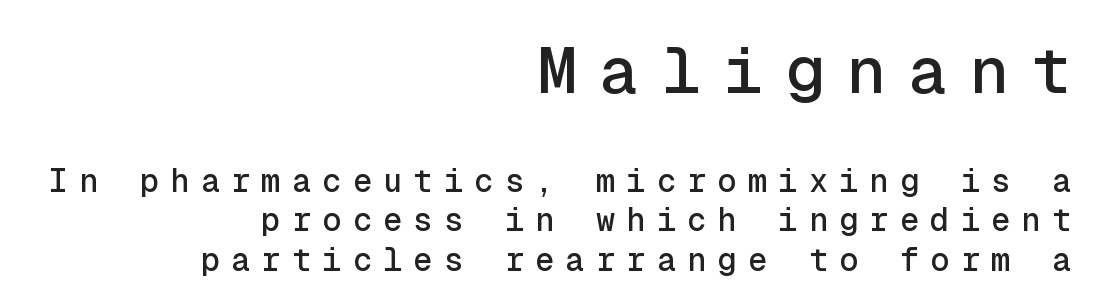
The image shows 65 px sans-serif type, upright, monospaced; set right-aligned, line spacing 1.23x, unusually wide letter spacing (+0.35 em), not underlined; the first (top) block is 2.03x larger; a medium x-height.
